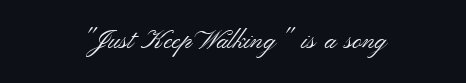
{"bold": "no", "underline": "no", "align": "center", "letter_spacing": "normal", "letter_spacing_em": 0.0, "glyph_px": 26}
